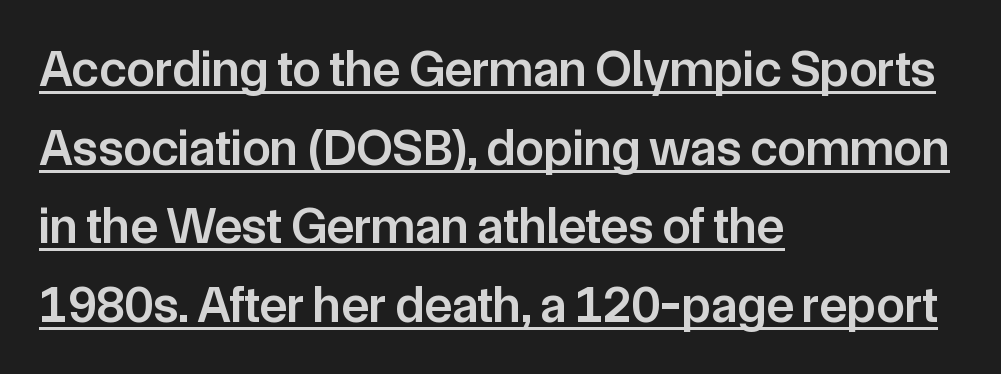
{"serif": "no", "italic": "no", "bold": "semi", "weight": "semibold", "width": "normal", "stroke_contrast": "low", "x_height": "medium", "monospaced": "no", "underline": "yes", "align": "left", "line_spacing": "normal", "line_spacing_ratio": 1.54, "letter_spacing": "normal", "letter_spacing_em": 0.0, "glyph_px": 51}
